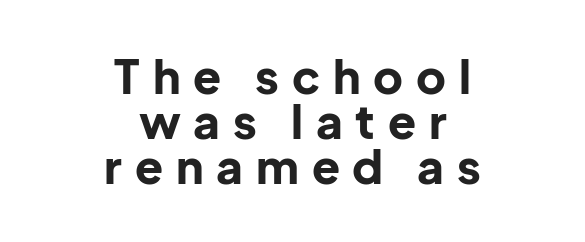
Q: Is the text bold? A: Yes.
Q: Is the text italic (slanted)? A: No, it is upright.
Q: Is the typeface a serif or a sans-serif typeface? A: Sans-serif.
Q: Is the text underlined? A: No.
Q: How is the paragraph aligned? A: Centered.
Q: Is the spacing between letters normal or unusually wide? A: Unusually wide.
Q: Is the spacing between lines tight, normal or loose? A: Tight.
Q: Width (condensed, normal, or wide)? A: Normal.
Q: Stroke contrast? A: Low.
Q: x-height? A: Medium.
Q: Monospaced? A: No.
